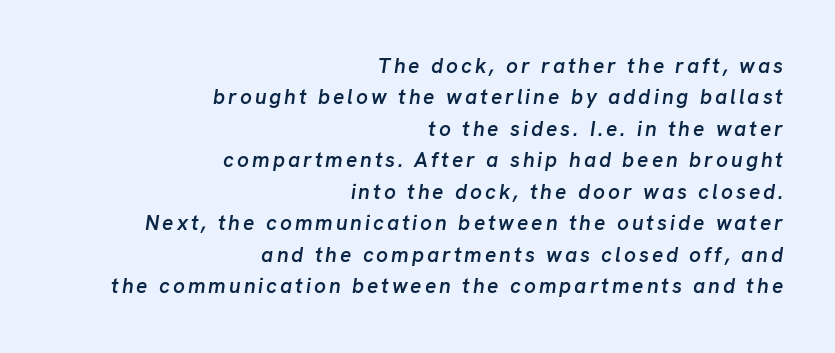
The image shows 21 px text type, italic (leaning right); set right-aligned, normal line spacing (1.5x), not underlined.
